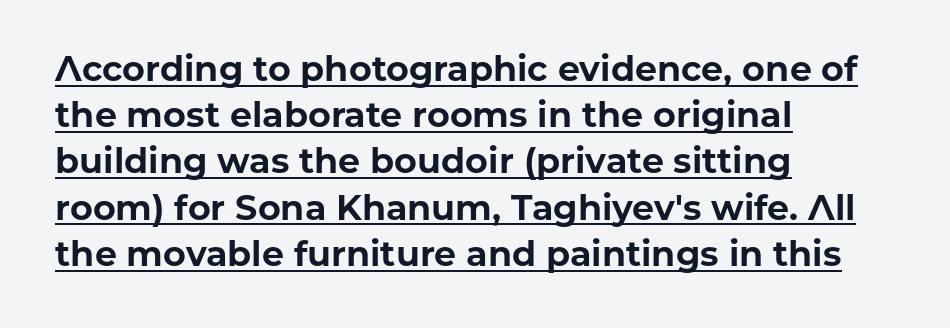
Q: Is the text bold? A: Yes.
Q: Is the text italic (slanted)? A: No, it is upright.
Q: Is the typeface a serif or a sans-serif typeface? A: Sans-serif.
Q: Is the text underlined? A: Yes.
Q: How is the paragraph aligned? A: Left-aligned.
Q: Is the spacing between letters normal or unusually wide? A: Normal.
Q: Is the spacing between lines tight, normal or loose? A: Normal.
Q: Width (condensed, normal, or wide)? A: Normal.
Q: Stroke contrast? A: Low.
Q: x-height? A: Medium.
Q: Monospaced? A: No.
